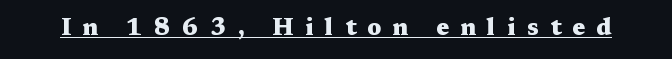
The image shows 24 px bold type, upright; set unusually wide letter spacing (+0.47 em), underlined.
